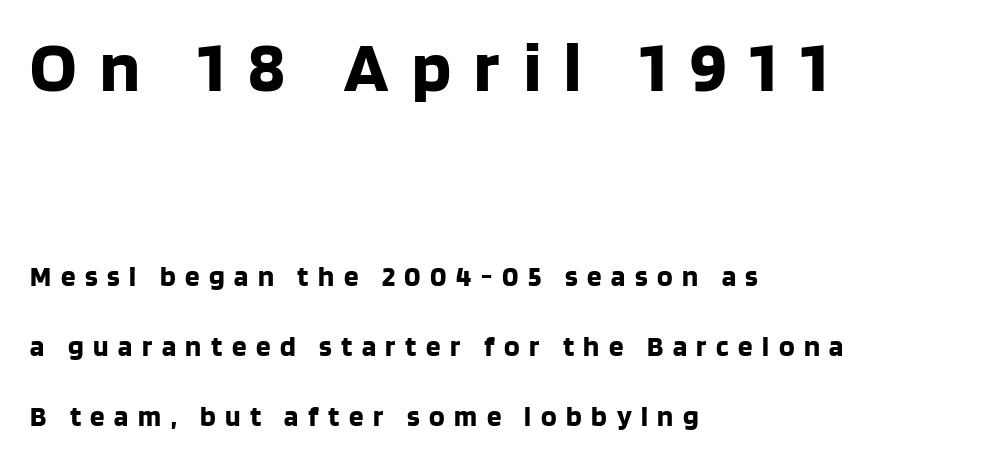
Note the varied advance widths — an 'i' is clearly narrower than an 'm'. Baseline-to-baseline distance is far greater than the letter height. The glyphs in this specimen are sans serif. Casual observation: everything's shoved over to the left. The passage shown is not underscored anywhere. Reading top to bottom, the characters get smaller at the block break.
